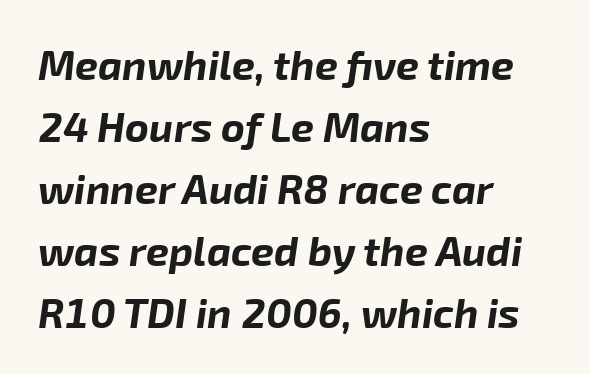
Q: Is the text bold? A: Yes.
Q: Is the text italic (slanted)? A: Yes, it leans right by about 8 degrees.
Q: Is the text underlined? A: No.
Q: How is the paragraph aligned? A: Left-aligned.
Q: Is the spacing between letters normal or unusually wide? A: Normal.
Q: Is the spacing between lines tight, normal or loose? A: Normal.
Q: Width (condensed, normal, or wide)? A: Normal.
Q: Stroke contrast? A: Low.
Q: x-height? A: Medium.
Q: Monospaced? A: No.
